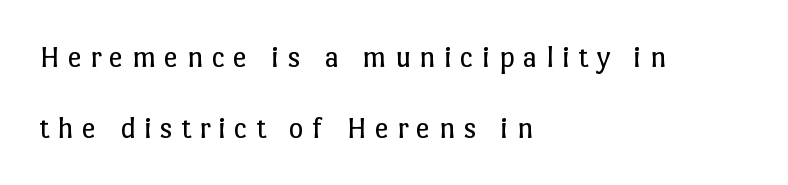
Q: Is the text bold? A: No.
Q: Is the text italic (slanted)? A: No, it is upright.
Q: Is the text underlined? A: No.
Q: How is the paragraph aligned? A: Left-aligned.
Q: Is the spacing between letters normal or unusually wide? A: Unusually wide.
Q: Is the spacing between lines tight, normal or loose? A: Loose.
Q: Width (condensed, normal, or wide)? A: Normal.
Q: Stroke contrast? A: Low.
Q: x-height? A: Medium.
Q: Monospaced? A: No.
